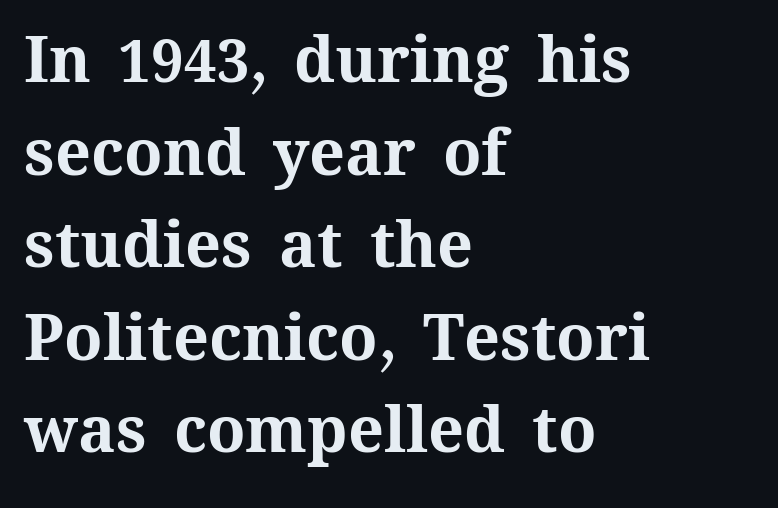
{"italic": "no", "bold": "yes", "weight": "bold", "width": "normal", "stroke_contrast": "medium", "x_height": "medium", "monospaced": "no", "underline": "no", "align": "left", "line_spacing": "normal", "line_spacing_ratio": 1.47, "letter_spacing": "normal", "letter_spacing_em": 0.0, "glyph_px": 63}
